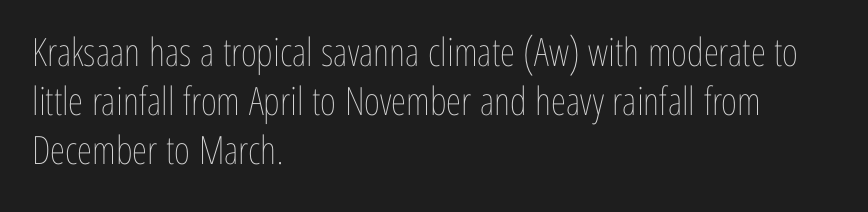
The image shows 39 px thin, condensed type, upright; set left-aligned, normal line spacing (1.26x), normal letter spacing, not underlined; low stroke contrast and a medium x-height.
